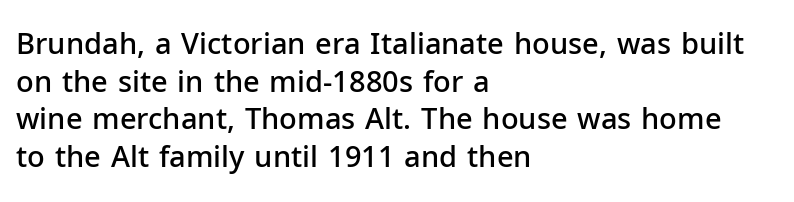
Q: Is the text bold? A: Semi-bold.
Q: Is the text italic (slanted)? A: No, it is upright.
Q: Is the typeface a serif or a sans-serif typeface? A: Sans-serif.
Q: Is the text underlined? A: No.
Q: How is the paragraph aligned? A: Left-aligned.
Q: Is the spacing between letters normal or unusually wide? A: Normal.
Q: Is the spacing between lines tight, normal or loose? A: Normal.
Q: Width (condensed, normal, or wide)? A: Normal.
Q: Stroke contrast? A: Low.
Q: x-height? A: Medium.
Q: Monospaced? A: No.
